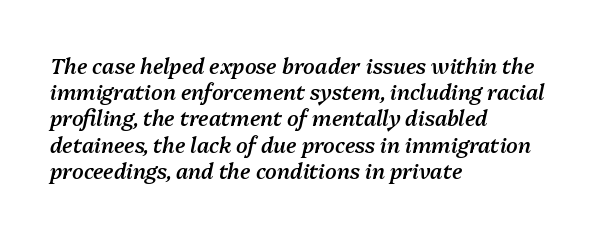
Q: Is the text bold? A: Semi-bold.
Q: Is the text italic (slanted)? A: Yes, it leans right by about 13 degrees.
Q: Is the text underlined? A: No.
Q: How is the paragraph aligned? A: Left-aligned.
Q: Is the spacing between letters normal or unusually wide? A: Normal.
Q: Is the spacing between lines tight, normal or loose? A: Normal.
